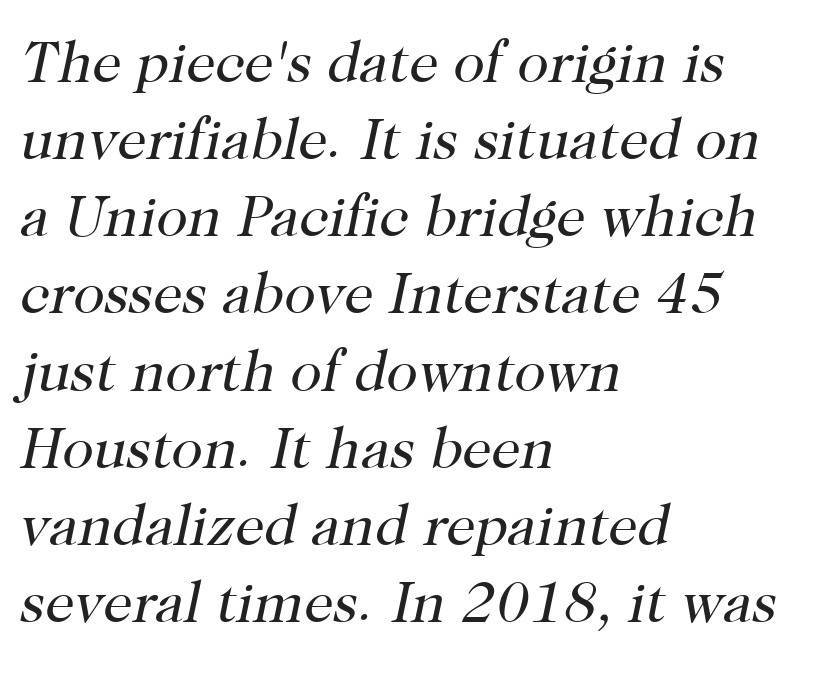
Q: Is the text bold? A: No.
Q: Is the text italic (slanted)? A: Yes, it leans right by about 12 degrees.
Q: Is the typeface a serif or a sans-serif typeface? A: Serif.
Q: Is the text underlined? A: No.
Q: How is the paragraph aligned? A: Left-aligned.
Q: Is the spacing between letters normal or unusually wide? A: Normal.
Q: Is the spacing between lines tight, normal or loose? A: Normal.
Q: Width (condensed, normal, or wide)? A: Normal.
Q: Stroke contrast? A: High.
Q: x-height? A: Medium.
Q: Monospaced? A: No.
